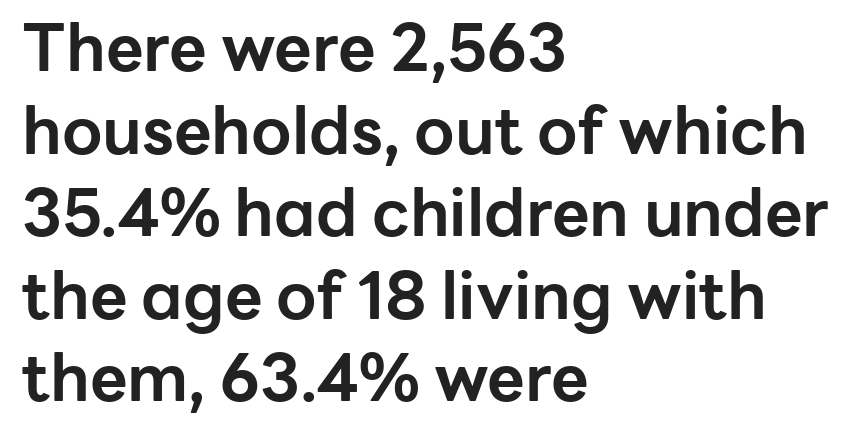
{"serif": "no", "italic": "no", "bold": "yes", "weight": "bold", "width": "normal", "stroke_contrast": "low", "x_height": "medium", "monospaced": "no", "underline": "no", "align": "left", "line_spacing": "normal", "line_spacing_ratio": 1.27, "letter_spacing": "normal", "letter_spacing_em": 0.0, "glyph_px": 65}
